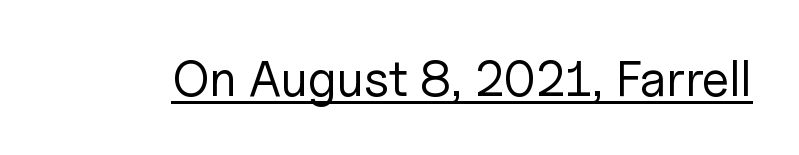
Q: Is the text bold? A: No.
Q: Is the text italic (slanted)? A: No, it is upright.
Q: Is the typeface a serif or a sans-serif typeface? A: Sans-serif.
Q: Is the text underlined? A: Yes.
Q: Is the spacing between letters normal or unusually wide? A: Normal.
Q: Width (condensed, normal, or wide)? A: Normal.
Q: Stroke contrast? A: Low.
Q: x-height? A: Medium.
Q: Monospaced? A: No.
